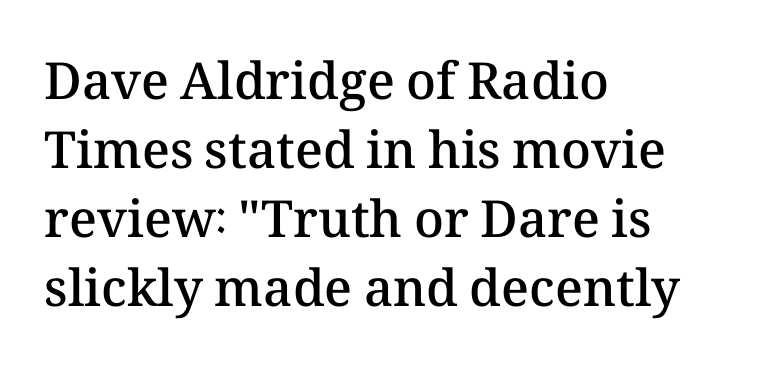
The lettering holds an erect, upright posture throughout. The lines sit at an ordinary, default distance from one another. The rendering uses a semibold face; strokes are thickened but not to full bold. Compared with typical body copy, the letter spacing here is the same. The typesetter chose a ragged-right arrangement here.
